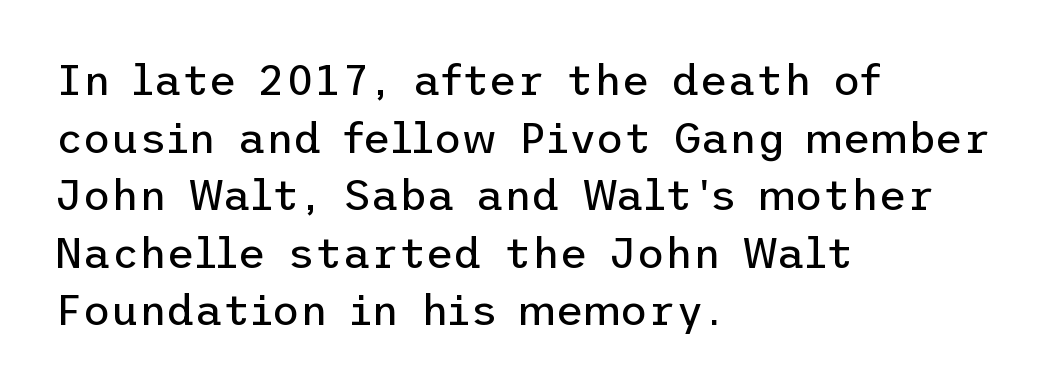
{"serif": "no", "italic": "no", "bold": "no", "weight": "regular", "width": "normal", "stroke_contrast": "low", "x_height": "medium", "underline": "no", "align": "left", "line_spacing": "normal", "line_spacing_ratio": 1.34, "letter_spacing": "normal", "letter_spacing_em": 0.0, "glyph_px": 43}
